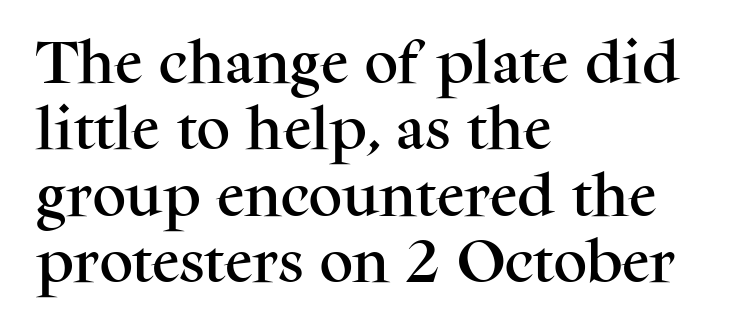
{"serif": "yes", "italic": "no", "width": "normal", "stroke_contrast": "medium", "x_height": "medium", "monospaced": "no", "underline": "no", "align": "left", "line_spacing": "normal", "line_spacing_ratio": 1.41, "letter_spacing": "normal", "letter_spacing_em": 0.0, "glyph_px": 47}
